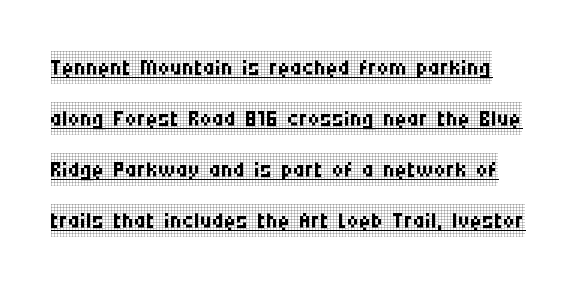
The image shows 33 px regular-weight, condensed serif type, upright; set normal line spacing (1.55x), normal letter spacing, underlined; low stroke contrast and a large x-height.
